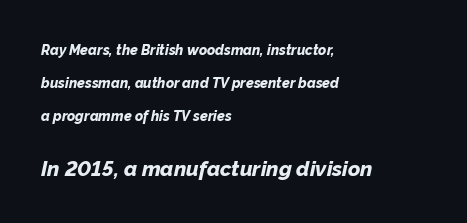
The image shows 21 px bold type, italic (leaning right); set left-aligned, loose line spacing (2.34x), normal letter spacing, not underlined; the second (bottom) block is 1.5x larger.
